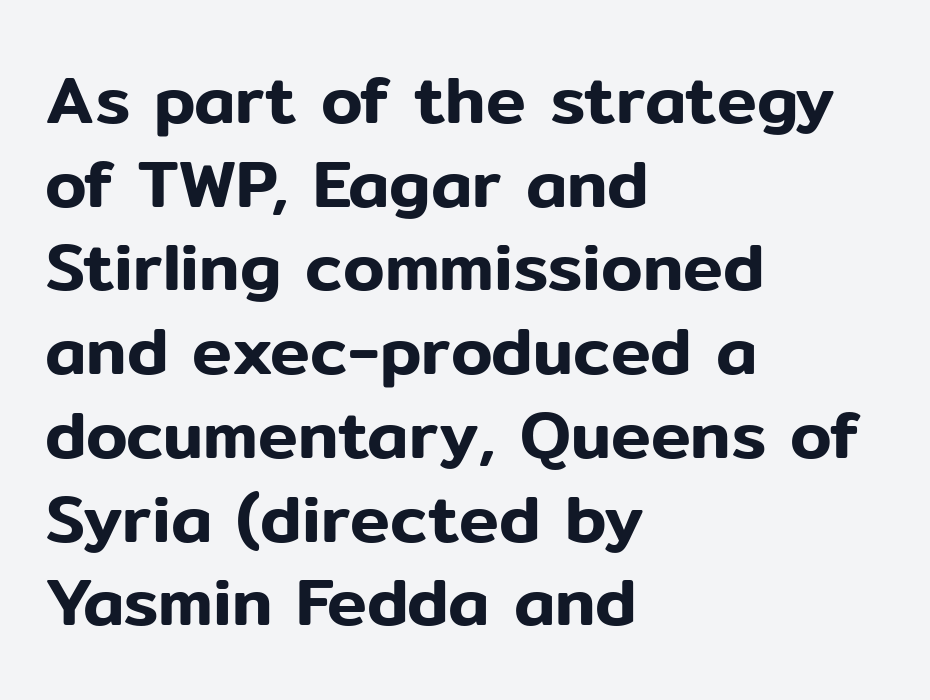
{"serif": "no", "italic": "no", "width": "normal", "stroke_contrast": "low", "x_height": "medium", "monospaced": "no", "underline": "no", "align": "left", "line_spacing": "normal", "line_spacing_ratio": 1.25, "letter_spacing": "normal", "letter_spacing_em": 0.0, "glyph_px": 67}
